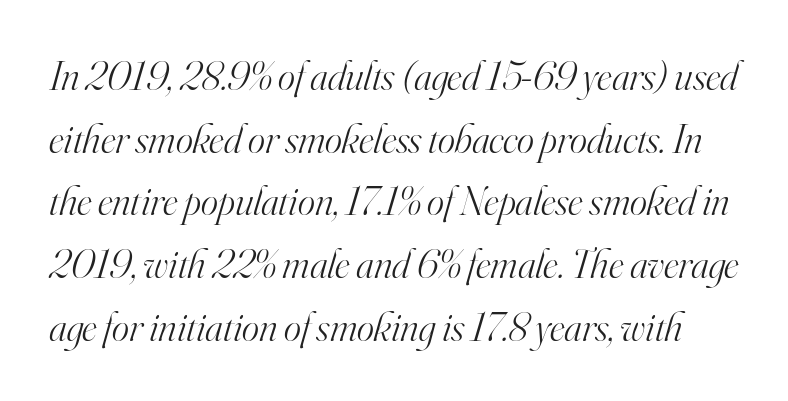
{"serif": "yes", "italic": "yes", "lean": "right", "slant_degrees": 16, "bold": "no", "weight": "light", "width": "normal", "stroke_contrast": "high", "x_height": "small", "monospaced": "no", "underline": "no", "line_spacing": "normal", "line_spacing_ratio": 1.53, "letter_spacing": "normal", "letter_spacing_em": 0.0, "glyph_px": 41}
